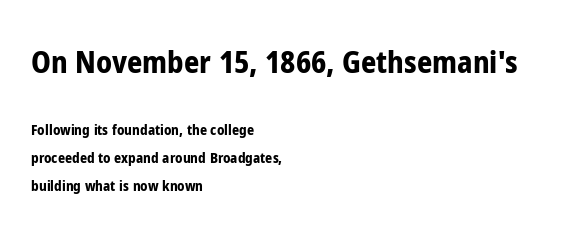
The image shows 30 px bold, condensed sans-serif type, upright; set left-aligned, loose line spacing (2.0x), normal letter spacing, not underlined; the first (top) block is 2.14x larger; low stroke contrast and a medium x-height.
